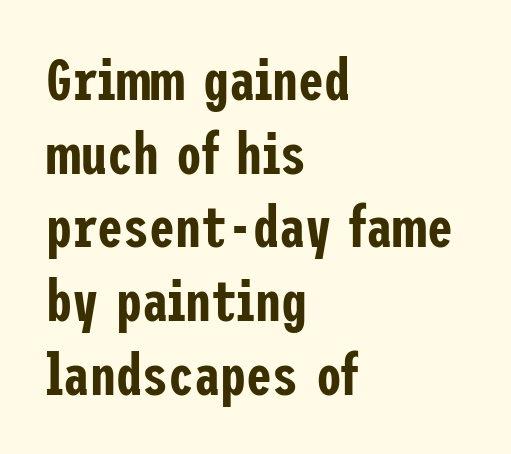
The rag falls on the right side of this text block. The line-height multiplier appears to be the usual default. Nothing unusual about the tracking: characters are spaced as the font intends. The face used here is a sans, in the tradition of grotesques and geometrics.
